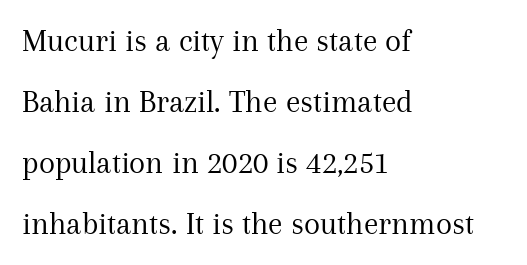
{"serif": "yes", "italic": "no", "bold": "no", "weight": "regular", "width": "normal", "stroke_contrast": "medium", "x_height": "medium", "monospaced": "no", "underline": "no", "align": "left", "line_spacing_ratio": 1.85, "letter_spacing": "normal", "letter_spacing_em": 0.0, "glyph_px": 33}
